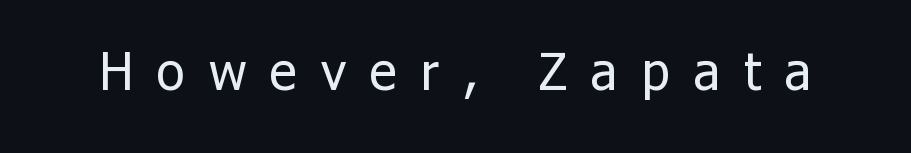
The image shows 52 px regular-weight sans-serif type, upright; set unusually wide letter spacing (+0.46 em), not underlined; low stroke contrast and a medium x-height.
